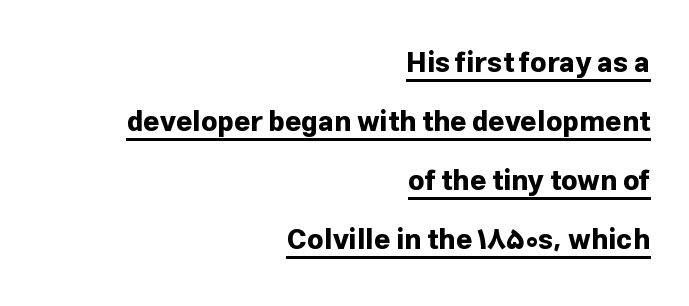
{"serif": "no", "italic": "no", "bold": "yes", "weight": "bold", "width": "normal", "stroke_contrast": "low", "x_height": "medium", "monospaced": "no", "underline": "yes", "align": "right", "line_spacing": "loose", "line_spacing_ratio": 2.11, "letter_spacing": "normal", "letter_spacing_em": 0.0, "glyph_px": 28}
